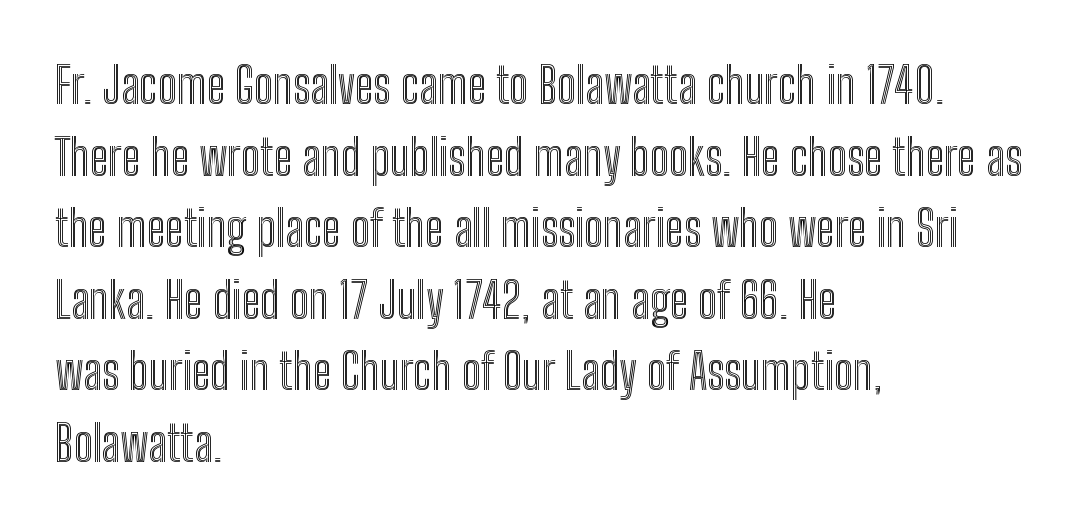
Q: Is the text italic (slanted)? A: No, it is upright.
Q: Is the text underlined? A: No.
Q: How is the paragraph aligned? A: Left-aligned.
Q: Is the spacing between letters normal or unusually wide? A: Normal.
Q: Is the spacing between lines tight, normal or loose? A: Normal.
Q: Width (condensed, normal, or wide)? A: Condensed.
Q: x-height? A: Medium.
Q: Monospaced? A: No.
